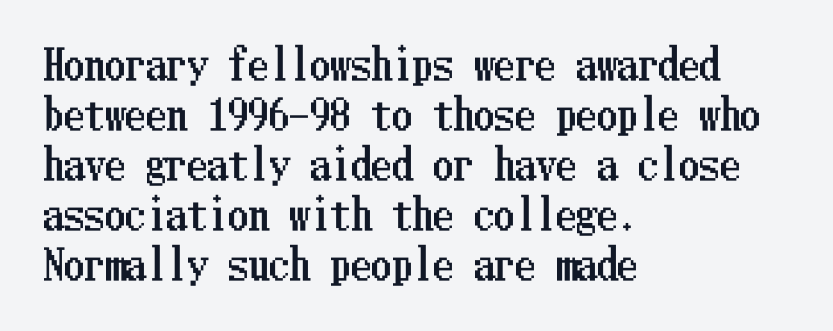
{"italic": "no", "width": "condensed", "stroke_contrast": "low", "x_height": "medium", "underline": "no", "align": "left", "line_spacing_ratio": 1.22, "letter_spacing": "normal", "letter_spacing_em": 0.0, "glyph_px": 41}
